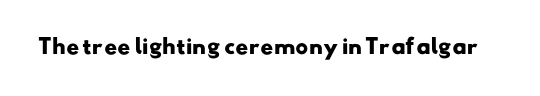
The image shows 20 px bold type; set normal letter spacing, not underlined.
